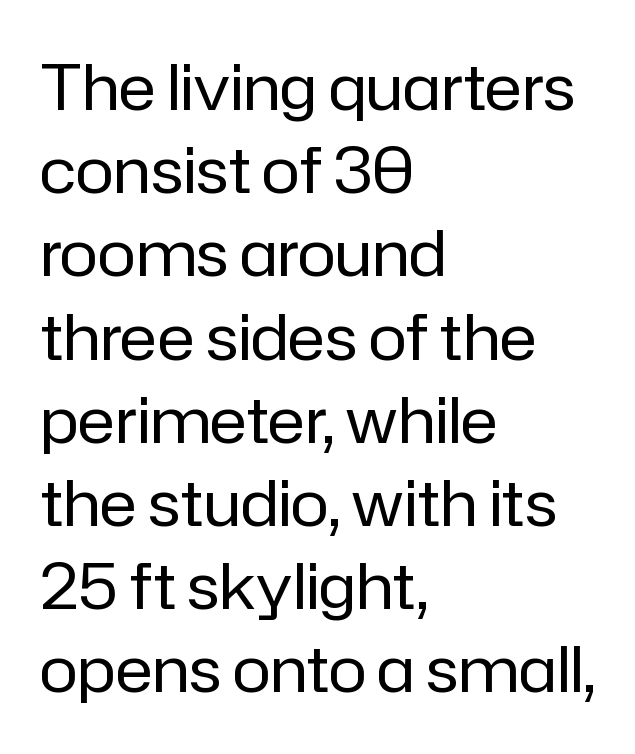
Glyph-to-glyph distance matches everyday printed text. The passage shown is typeset with a sans-serif family. Quick note: underline off. The passage shown is typed in a proportional face where columns would drift.
